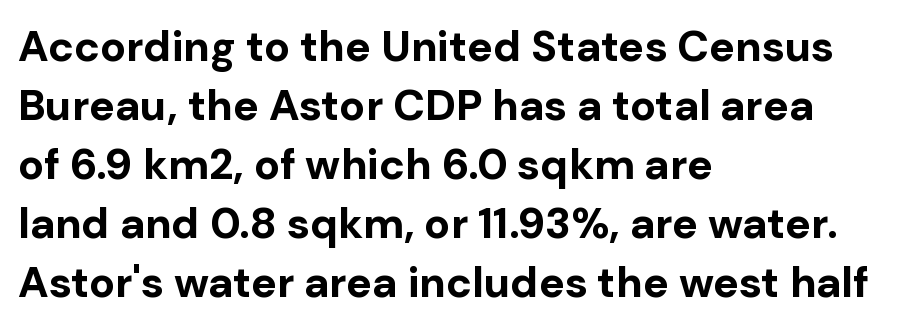
Q: Is the text bold? A: Yes.
Q: Is the text italic (slanted)? A: No, it is upright.
Q: Is the typeface a serif or a sans-serif typeface? A: Sans-serif.
Q: Is the text underlined? A: No.
Q: How is the paragraph aligned? A: Left-aligned.
Q: Is the spacing between letters normal or unusually wide? A: Normal.
Q: Is the spacing between lines tight, normal or loose? A: Normal.
Q: Width (condensed, normal, or wide)? A: Normal.
Q: Stroke contrast? A: Low.
Q: x-height? A: Medium.
Q: Monospaced? A: No.
